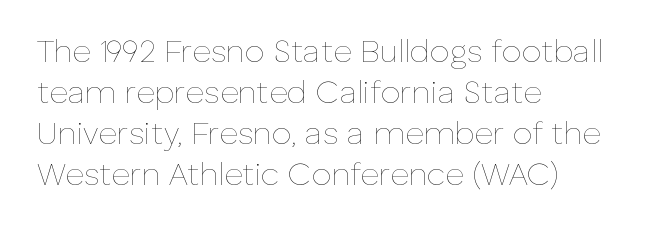
{"italic": "no", "bold": "no", "weight": "thin", "width": "normal", "stroke_contrast": "low", "x_height": "medium", "monospaced": "no", "underline": "no", "align": "left", "line_spacing": "normal", "line_spacing_ratio": 1.28, "letter_spacing": "normal", "letter_spacing_em": 0.0, "glyph_px": 32}
